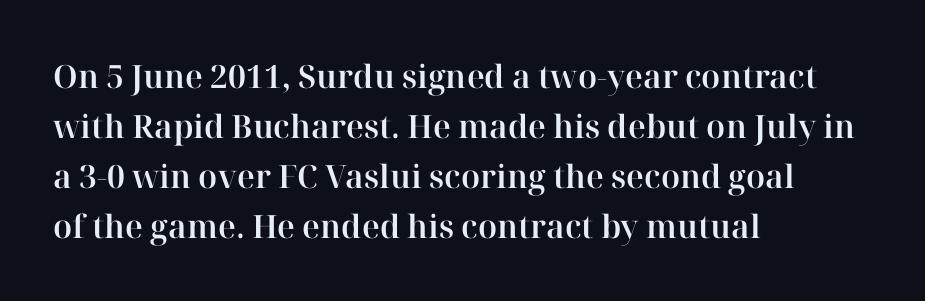
Reading down the column, the eye jumps a familiar distance to each next line. The font family rendered here belongs to the serif group. Tall strokes in this sample are plumb rather than angled. How are the letters spaced? Ordinarily, with no added tracking. Check the space under the baseline: it is left empty.
